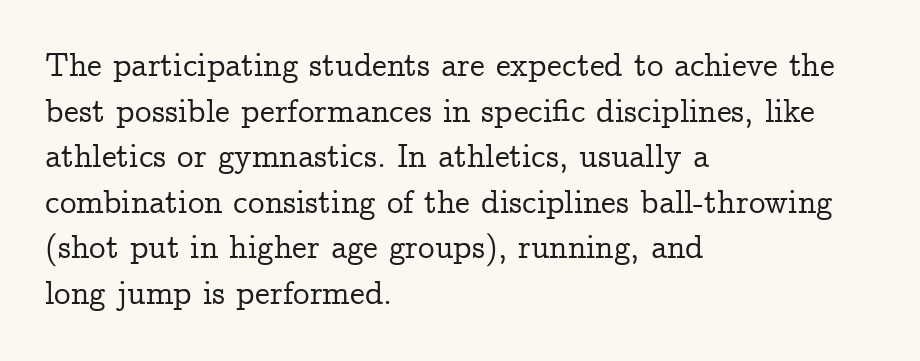
Q: Is the text italic (slanted)? A: No, it is upright.
Q: Is the typeface a serif or a sans-serif typeface? A: Serif.
Q: Is the text underlined? A: No.
Q: How is the paragraph aligned? A: Left-aligned.
Q: Is the spacing between letters normal or unusually wide? A: Normal.
Q: Is the spacing between lines tight, normal or loose? A: Normal.
Q: Width (condensed, normal, or wide)? A: Normal.
Q: Stroke contrast? A: Low.
Q: x-height? A: Medium.
Q: Monospaced? A: No.
